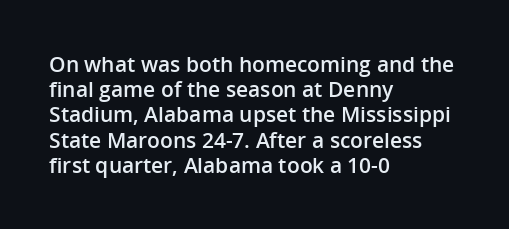
{"italic": "no", "bold": "semi", "underline": "no", "align": "left", "line_spacing_ratio": 1.2, "letter_spacing": "normal", "letter_spacing_em": 0.0, "glyph_px": 21}
